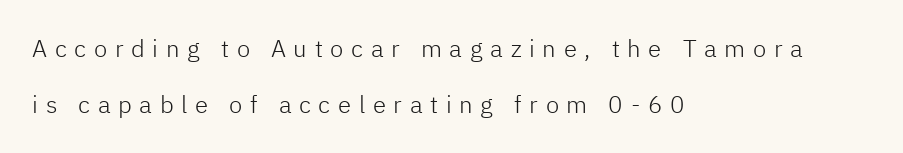
The letterforms sit at book weight or below. Interline gaps are noticeably wide in this sample. Layout note: lines flush left. This sample uses expanded letter spacing, leaving extra air between glyphs. The letters stand upright; this is a roman face.
